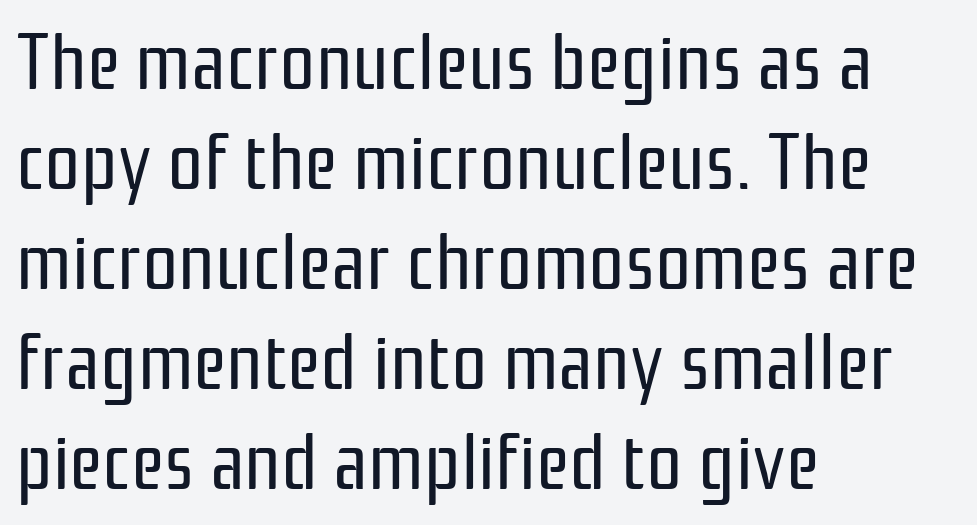
The image shows 80 px regular-weight, condensed sans-serif type, upright; set left-aligned, normal line spacing (1.25x), normal letter spacing, not underlined; low stroke contrast and a medium x-height.
